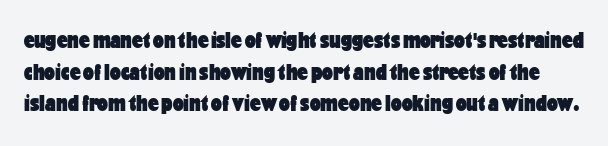
Q: Is the text bold? A: Yes.
Q: Is the text italic (slanted)? A: No, it is upright.
Q: Is the text underlined? A: No.
Q: Is the spacing between letters normal or unusually wide? A: Normal.
Q: Is the spacing between lines tight, normal or loose? A: Normal.
